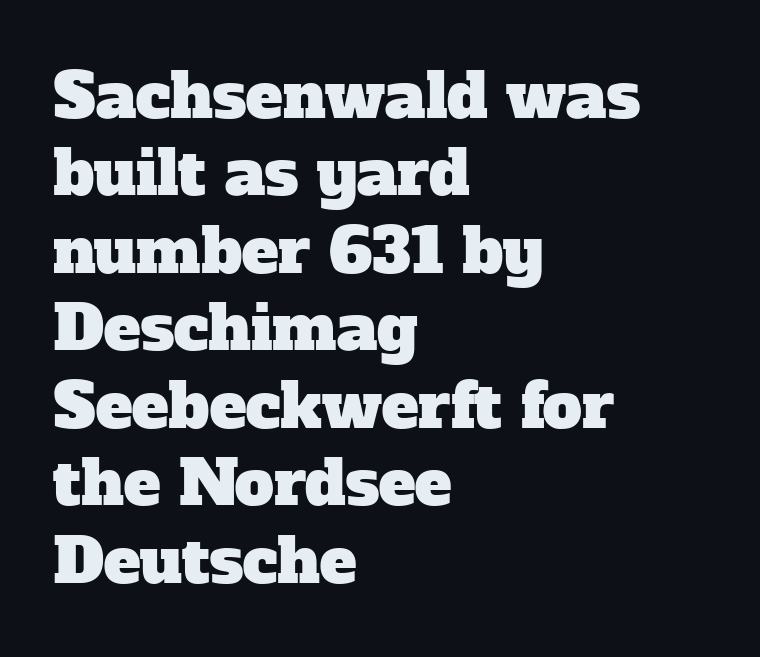
Q: Is the typeface a serif or a sans-serif typeface? A: Serif.
Q: Is the text underlined? A: No.
Q: How is the paragraph aligned? A: Left-aligned.
Q: Is the spacing between letters normal or unusually wide? A: Normal.
Q: Is the spacing between lines tight, normal or loose? A: Normal.
Q: Width (condensed, normal, or wide)? A: Normal.
Q: Stroke contrast? A: Low.
Q: x-height? A: Medium.
Q: Monospaced? A: No.
